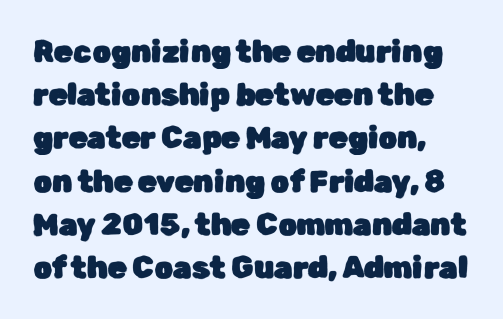
The ragged edge is on the right, which tells us the setting is flush left. Regarding serifs, this sample does without them. What stands out about the letter spacing? Nothing — it is the standard amount. Students, observe: this is what conventionally led text looks like. These lines are rendered in a variable-pitch font.
